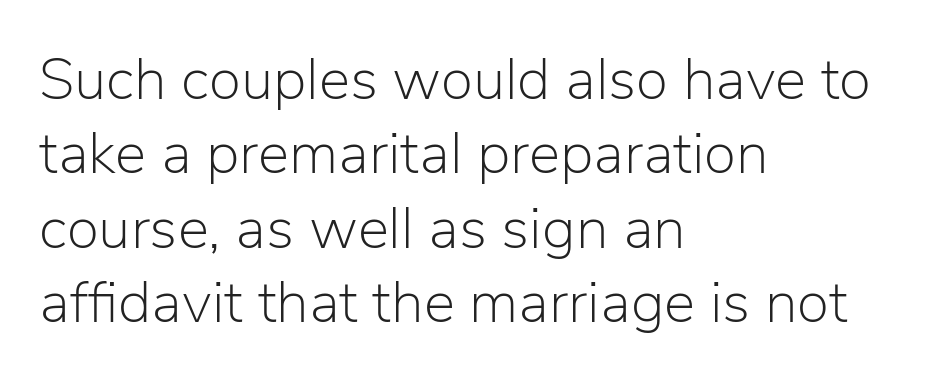
Q: Is the text bold? A: No.
Q: Is the text italic (slanted)? A: No, it is upright.
Q: Is the typeface a serif or a sans-serif typeface? A: Sans-serif.
Q: Is the text underlined? A: No.
Q: How is the paragraph aligned? A: Left-aligned.
Q: Is the spacing between letters normal or unusually wide? A: Normal.
Q: Is the spacing between lines tight, normal or loose? A: Normal.
Q: Width (condensed, normal, or wide)? A: Normal.
Q: Stroke contrast? A: Low.
Q: x-height? A: Medium.
Q: Monospaced? A: No.
